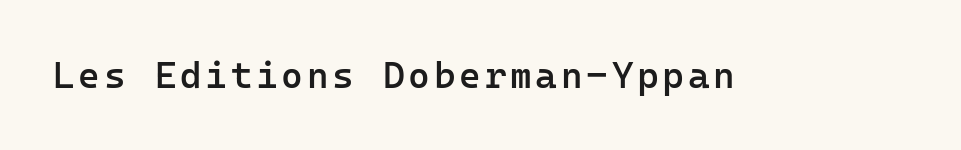
Italic? Not at all — the glyphs are vertical. You can tell from the bare stems that sans-serif type was used. This is the in-between weight designers call semibold or demi. The foot of each line stays bare and open. The letters march in equal steps, a hallmark of fixed-pitch type.
